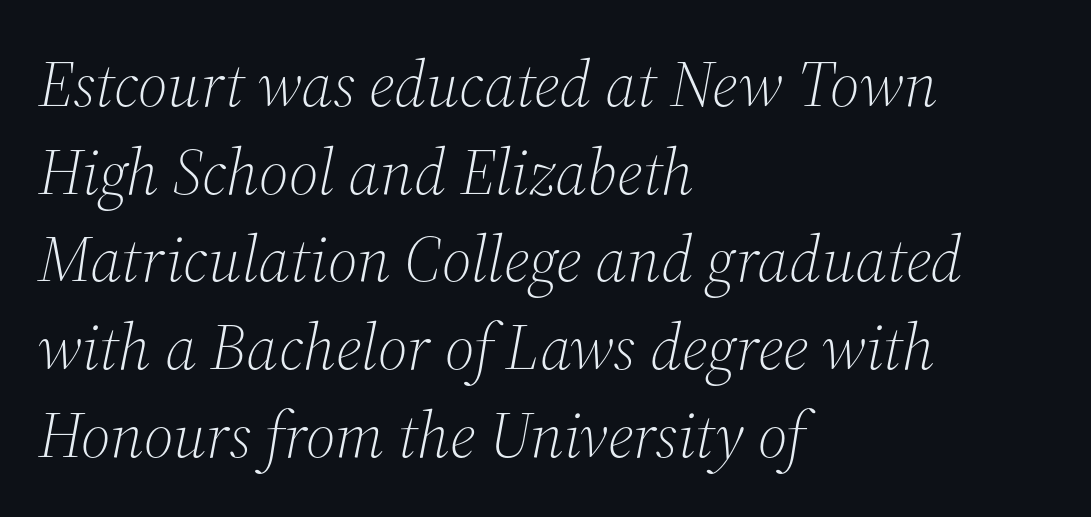
Q: Is the text bold? A: No.
Q: Is the text italic (slanted)? A: Yes, it leans right by about 12 degrees.
Q: Is the typeface a serif or a sans-serif typeface? A: Serif.
Q: Is the text underlined? A: No.
Q: How is the paragraph aligned? A: Left-aligned.
Q: Is the spacing between letters normal or unusually wide? A: Normal.
Q: Is the spacing between lines tight, normal or loose? A: Normal.
Q: Width (condensed, normal, or wide)? A: Normal.
Q: Stroke contrast? A: Medium.
Q: x-height? A: Medium.
Q: Monospaced? A: No.
